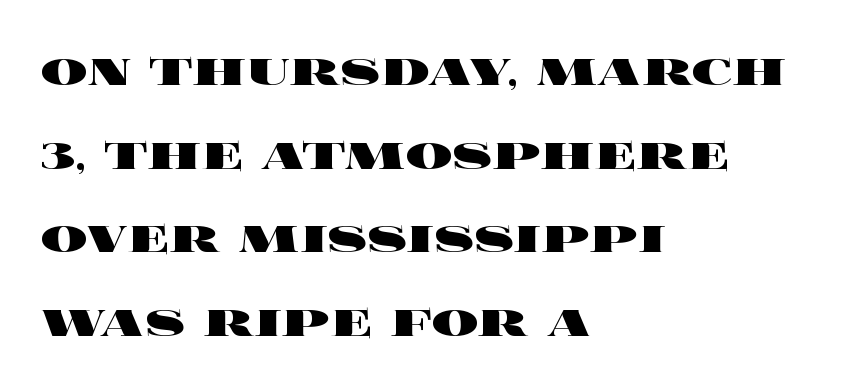
{"italic": "no", "bold": "yes", "weight": "heavy", "width": "wide", "x_height": "large", "monospaced": "no", "underline": "no", "align": "left", "line_spacing": "normal", "line_spacing_ratio": 1.44, "letter_spacing": "normal", "letter_spacing_em": 0.0, "glyph_px": 58}
